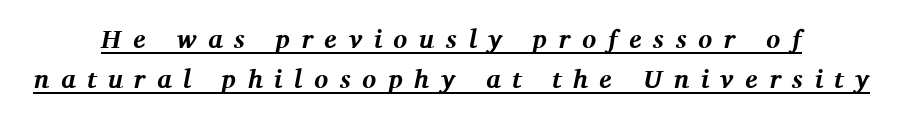
The image shows 26 px bold type, italic (leaning right); set normal line spacing (1.53x), unusually wide letter spacing (+0.45 em), underlined.
